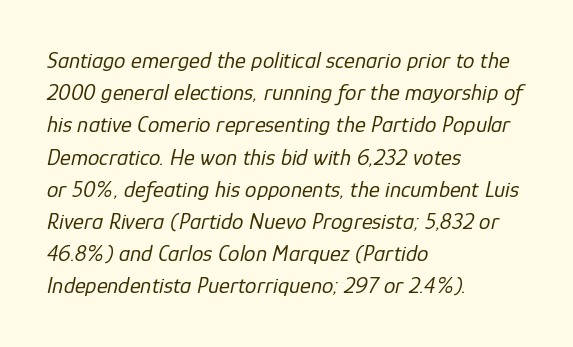
Q: Is the text bold? A: No.
Q: Is the text italic (slanted)? A: Yes, it leans right by about 12 degrees.
Q: Is the text underlined? A: No.
Q: How is the paragraph aligned? A: Left-aligned.
Q: Is the spacing between letters normal or unusually wide? A: Normal.
Q: Is the spacing between lines tight, normal or loose? A: Normal.
